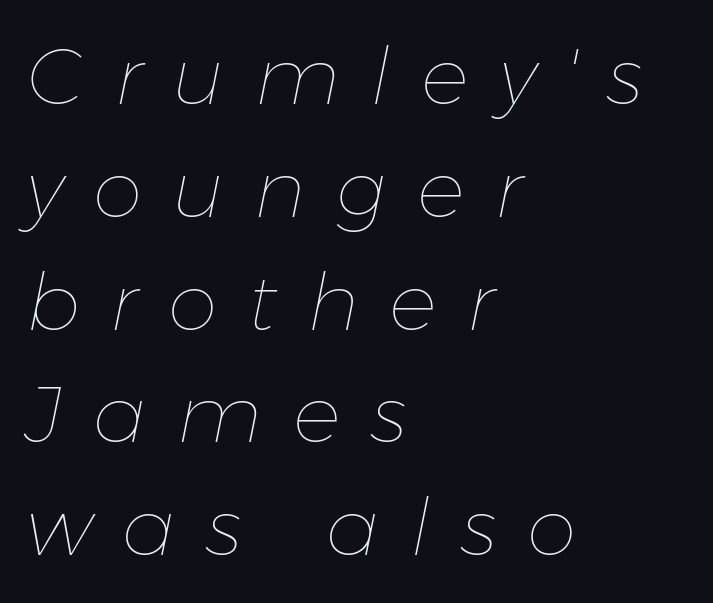
Q: Is the text bold? A: No.
Q: Is the text italic (slanted)? A: Yes, it leans right by about 11 degrees.
Q: Is the text underlined? A: No.
Q: How is the paragraph aligned? A: Left-aligned.
Q: Is the spacing between letters normal or unusually wide? A: Unusually wide.
Q: Is the spacing between lines tight, normal or loose? A: Normal.
Q: Width (condensed, normal, or wide)? A: Normal.
Q: Stroke contrast? A: Low.
Q: x-height? A: Medium.
Q: Monospaced? A: No.
